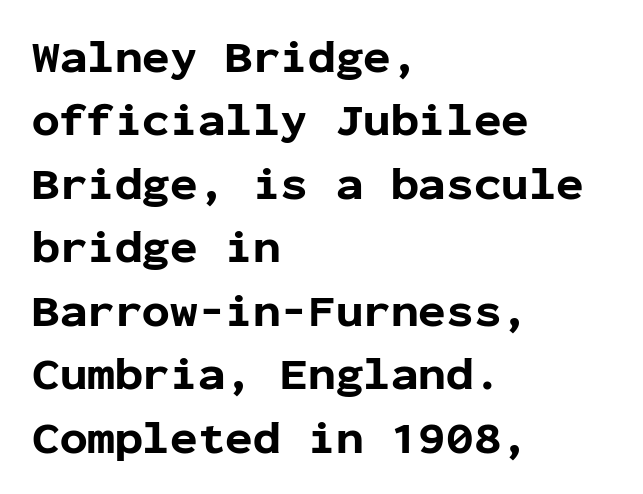
The image shows 46 px bold sans-serif type, upright, monospaced; set left-aligned, normal line spacing (1.38x), normal letter spacing, not underlined; low stroke contrast and a medium x-height.
